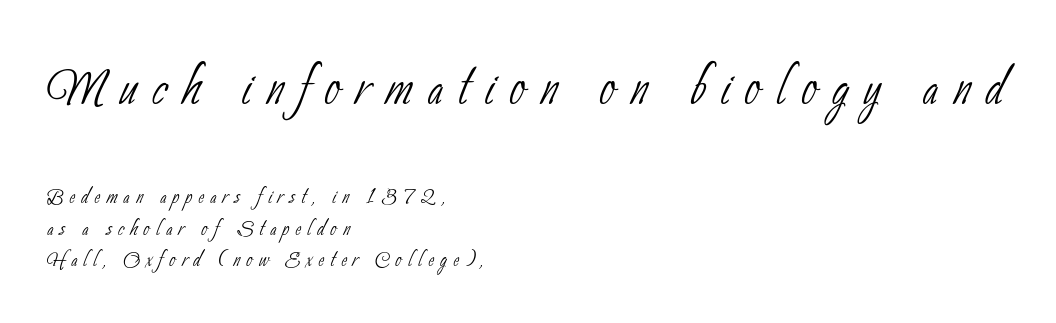
The image shows 69 px thin, condensed sans-serif type; set left-aligned, tight line spacing (1.13x), unusually wide letter spacing (+0.22 em), not underlined; the first (top) block is 2.46x larger; low stroke contrast and a small x-height.
